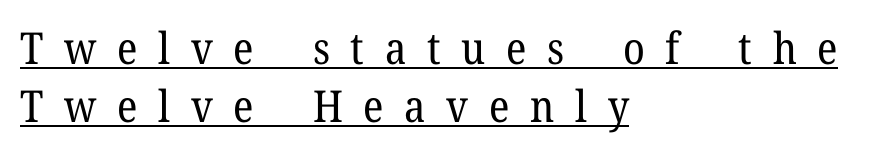
Unbolded letterforms with no extra heft. You could not count columns in this text — the font is proportionally spaced. Observe the serifs anchoring each vertical stroke in this sample. Here the glyphs are tracked loosely, breaking word shapes into spaced letters. Whoever set this chose a conventional vertical rhythm. The font's upright variant was chosen for this text.
